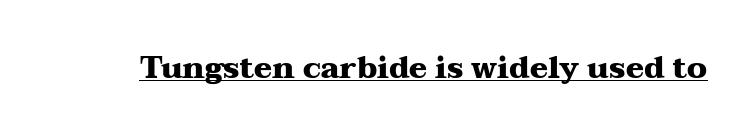
{"serif": "yes", "italic": "no", "bold": "yes", "weight": "heavy", "width": "wide", "stroke_contrast": "medium", "x_height": "medium", "monospaced": "no", "underline": "yes", "letter_spacing": "normal", "letter_spacing_em": 0.0, "glyph_px": 30}
